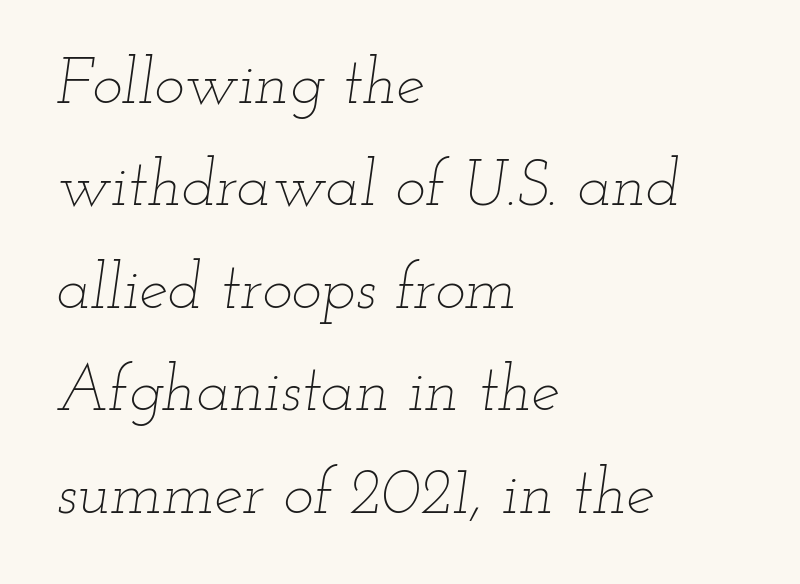
It's the slanting kind of type. Horizontal alignment here is leftward, the default for most running prose. Stroke mass is kept to a normal reading level or below. Nobody touched the tracking dial on this one.
